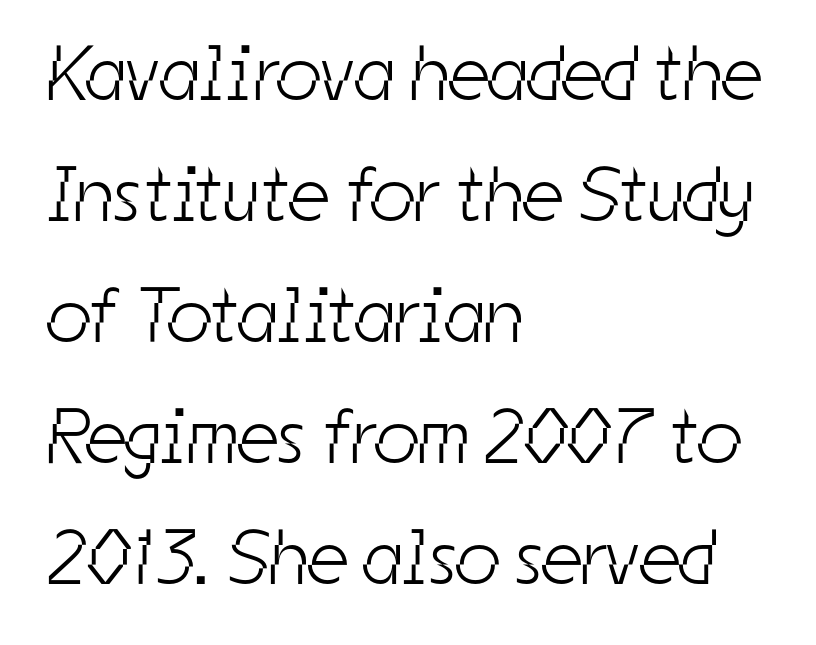
{"serif": "no", "bold": "no", "weight": "light", "width": "condensed", "stroke_contrast": "low", "x_height": "medium", "monospaced": "no", "underline": "no", "align": "left", "line_spacing": "normal", "line_spacing_ratio": 1.55, "letter_spacing": "normal", "letter_spacing_em": 0.0, "glyph_px": 78}
